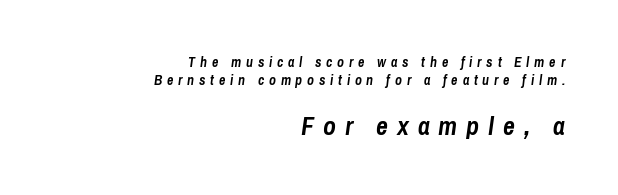
Notice how the stems are inclined rather than vertical — that's the hallmark of italics. The more generous point size was reserved for the lower chunk. Leftover space on each line is placed entirely before the opening word. Quick note: underline off. The leading is moderate, giving the passage an even texture. Students, this is bold: see how much ink each stroke carries.
